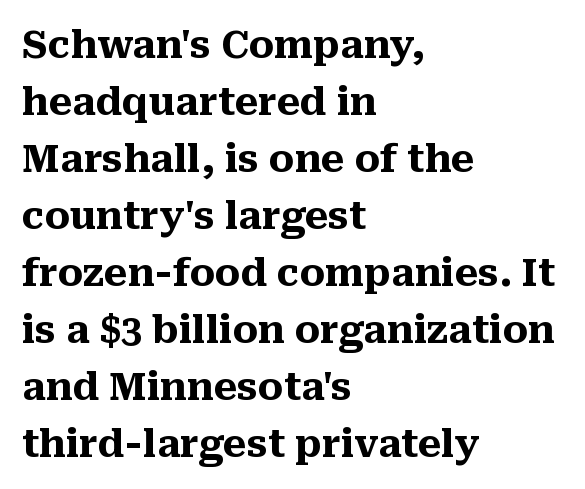
The image shows 38 px heavy serif type, upright; set left-aligned, normal line spacing (1.5x), normal letter spacing, not underlined; medium stroke contrast and a medium x-height.
